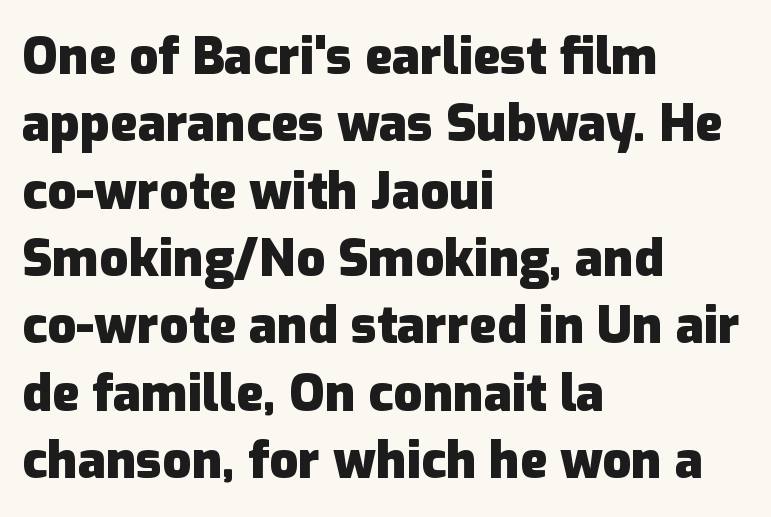
The image shows 51 px heavy sans-serif type, upright; set left-aligned, normal line spacing (1.32x), normal letter spacing, not underlined; low stroke contrast and a medium x-height.
